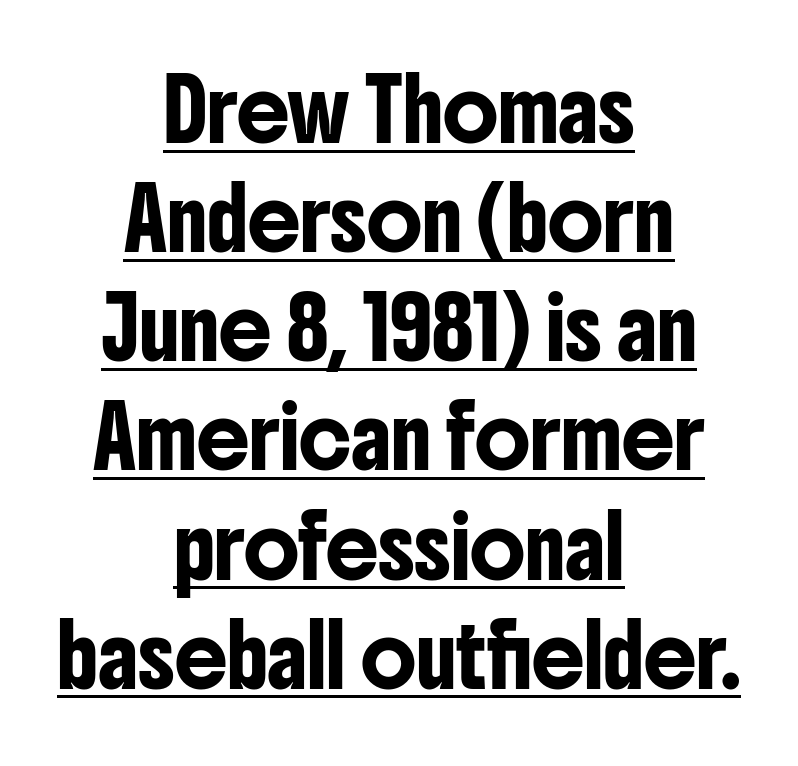
A typesetter would call this proportional, since set widths differ per character. If you drew a line through each stem, it would be perfectly vertical. Are there feet on the stems? There aren't — it's a sans. The rendering positions every line midway between the sides. The passage shown is underscored from start to finish.
